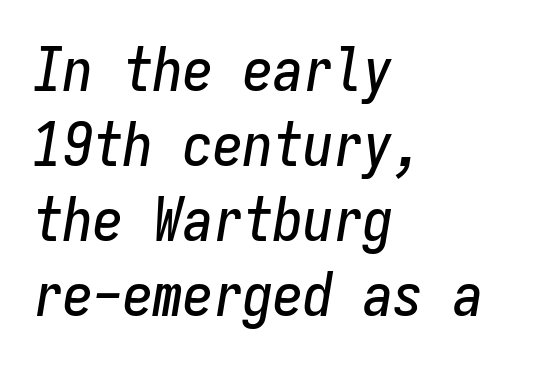
{"italic": "yes", "lean": "right", "slant_degrees": 9, "width": "condensed", "stroke_contrast": "low", "x_height": "medium", "monospaced": "yes", "underline": "no", "align": "left", "line_spacing": "normal", "line_spacing_ratio": 1.25, "letter_spacing": "normal", "letter_spacing_em": 0.0, "glyph_px": 60}
